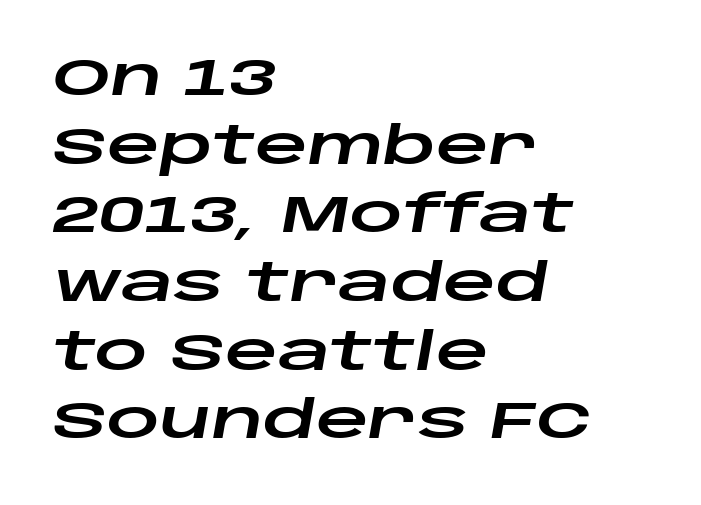
The image shows 52 px wide type, italic (leaning right); set left-aligned, normal line spacing (1.32x), normal letter spacing, not underlined; low stroke contrast and a large x-height.
